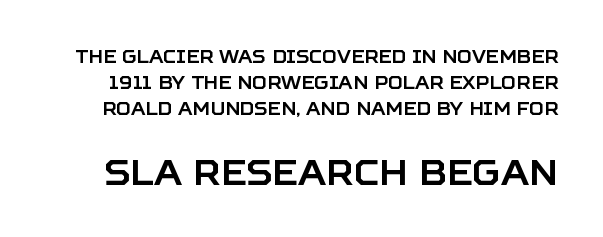
The image shows 35 px sans-serif type, upright; set normal line spacing (1.44x), normal letter spacing, not underlined; the second (bottom) block is 1.94x larger; low stroke contrast and a large x-height.
